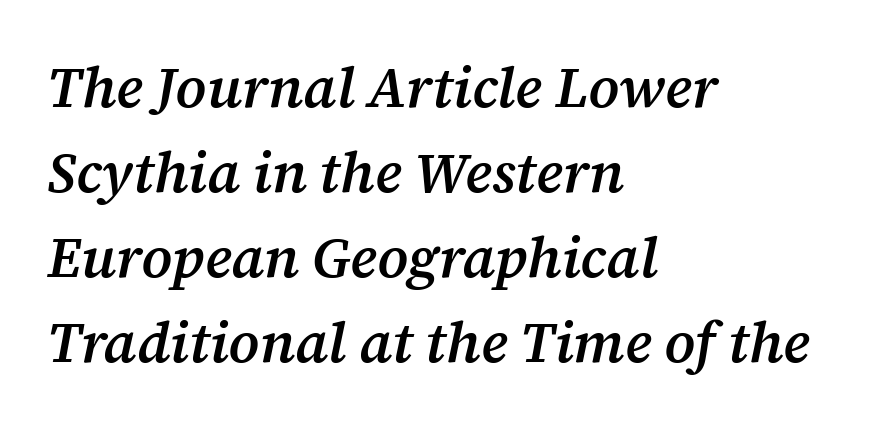
{"serif": "yes", "italic": "yes", "lean": "right", "slant_degrees": 12, "bold": "semi", "weight": "semibold", "width": "normal", "stroke_contrast": "medium", "x_height": "medium", "monospaced": "no", "underline": "no", "align": "left", "line_spacing": "normal", "line_spacing_ratio": 1.49, "letter_spacing": "normal", "letter_spacing_em": 0.0, "glyph_px": 57}
